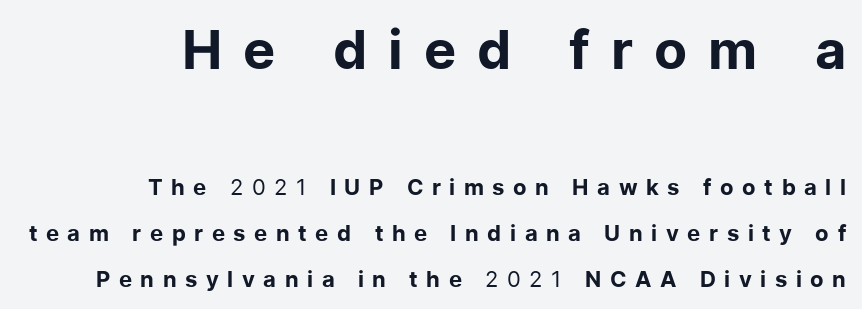
The image shows 54 px regular-weight sans-serif type, upright; set right-aligned, loose line spacing (2.1x), unusually wide letter spacing (+0.39 em), not underlined; the first (top) block is 2.45x larger; low stroke contrast and a medium x-height.
